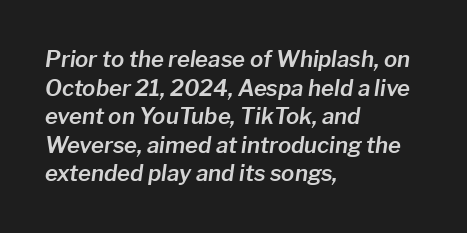
{"italic": "yes", "lean": "right", "slant_degrees": 8, "underline": "no", "align": "left", "line_spacing": "normal", "line_spacing_ratio": 1.3, "letter_spacing": "normal", "letter_spacing_em": 0.0, "glyph_px": 22}
